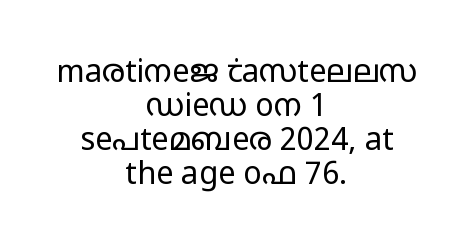
Q: Is the text bold? A: No.
Q: Is the text italic (slanted)? A: No, it is upright.
Q: Is the typeface a serif or a sans-serif typeface? A: Sans-serif.
Q: Is the text underlined? A: No.
Q: How is the paragraph aligned? A: Centered.
Q: Is the spacing between letters normal or unusually wide? A: Normal.
Q: Is the spacing between lines tight, normal or loose? A: Tight.
Q: Width (condensed, normal, or wide)? A: Wide.
Q: Stroke contrast? A: Low.
Q: x-height? A: Medium.
Q: Monospaced? A: No.
